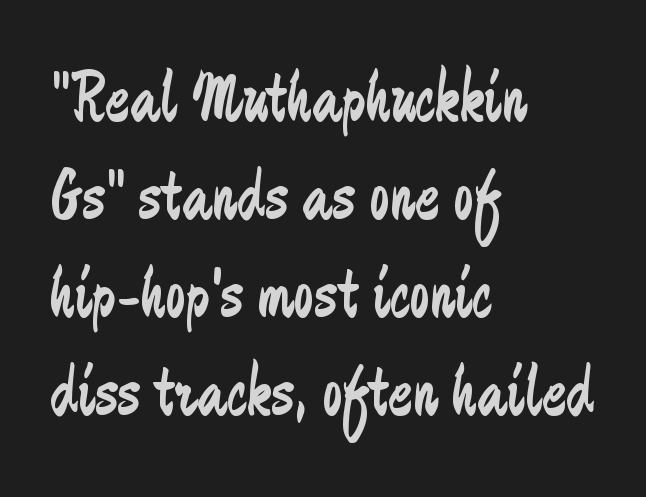
The image shows 72 px regular-weight, condensed sans-serif type; set left-aligned, normal line spacing (1.36x), normal letter spacing, not underlined; low stroke contrast and a small x-height.
